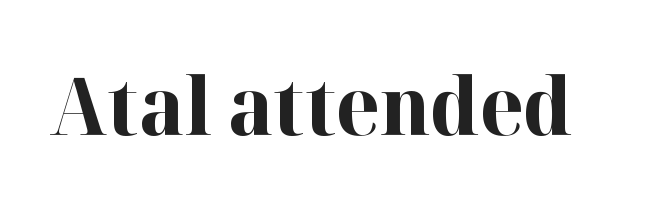
The face used here is proportionally spaced, like ordinary book or web type. Observe the serifs anchoring each vertical stroke in this sample. Strong, thick strokes mark this as bold type. You can tell it's not italic because the verticals are truly vertical. The specimen omits any rule beneath the text block's lines. Each word holds together tightly as a unit, with standard inter-letter gaps.
